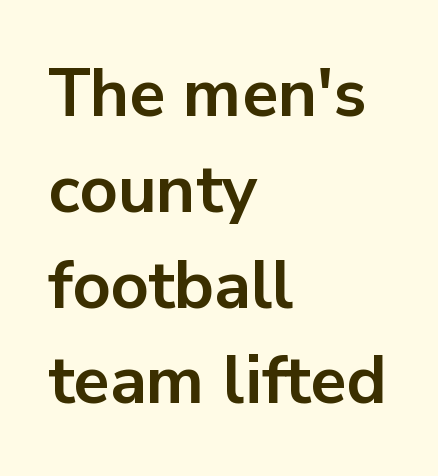
Q: Is the text bold? A: Yes.
Q: Is the text italic (slanted)? A: No, it is upright.
Q: Is the typeface a serif or a sans-serif typeface? A: Sans-serif.
Q: Is the text underlined? A: No.
Q: How is the paragraph aligned? A: Left-aligned.
Q: Is the spacing between letters normal or unusually wide? A: Normal.
Q: Is the spacing between lines tight, normal or loose? A: Normal.
Q: Width (condensed, normal, or wide)? A: Normal.
Q: Stroke contrast? A: Low.
Q: x-height? A: Medium.
Q: Monospaced? A: No.
